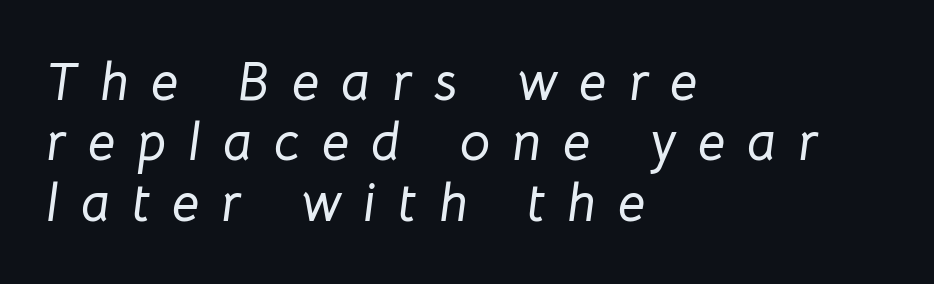
The image shows 54 px text type, italic (leaning right); set left-aligned, tight line spacing (1.12x), unusually wide letter spacing (+0.41 em), not underlined; low stroke contrast and a medium x-height.
